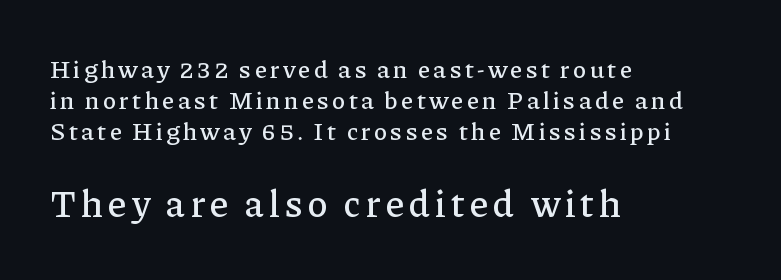
Visually, the bottom section dominates because its glyphs are scaled up. Designer's note — italics off, roman on. Observe the serifs anchoring each vertical stroke in this sample. A typesetter would call this proportional, since set widths differ per character. The glyphs are unaccompanied by any horizontal stroke below them. A classic flush-left, rag-right setting is used for this passage.
